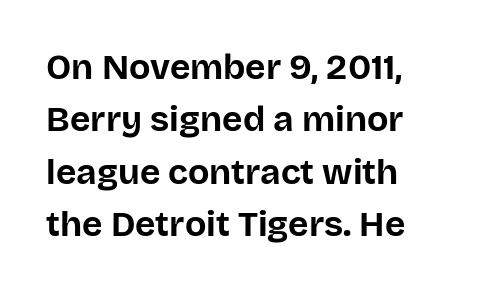
Q: Is the text bold? A: Yes.
Q: Is the text italic (slanted)? A: No, it is upright.
Q: Is the typeface a serif or a sans-serif typeface? A: Sans-serif.
Q: Is the text underlined? A: No.
Q: How is the paragraph aligned? A: Left-aligned.
Q: Is the spacing between letters normal or unusually wide? A: Normal.
Q: Is the spacing between lines tight, normal or loose? A: Normal.
Q: Width (condensed, normal, or wide)? A: Normal.
Q: Stroke contrast? A: Low.
Q: x-height? A: Large.
Q: Monospaced? A: No.
